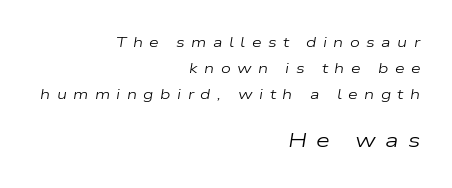
The image shows 20 px text type, italic (leaning right); set right-aligned, line spacing 1.86x, unusually wide letter spacing (+0.46 em), not underlined; the second (bottom) block is 1.43x larger.
